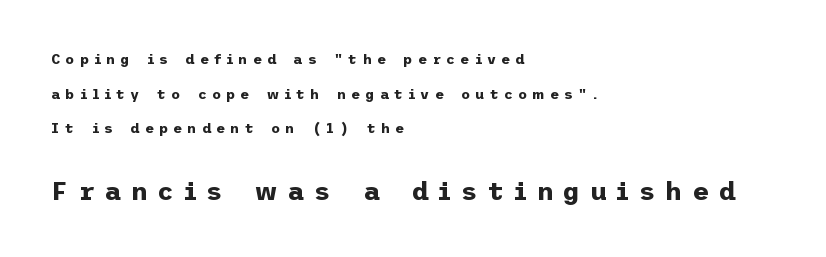
The image shows 26 px bold type, upright; set left-aligned, loose line spacing (2.47x), unusually wide letter spacing (+0.37 em), not underlined; the second (bottom) block is 1.86x larger.
